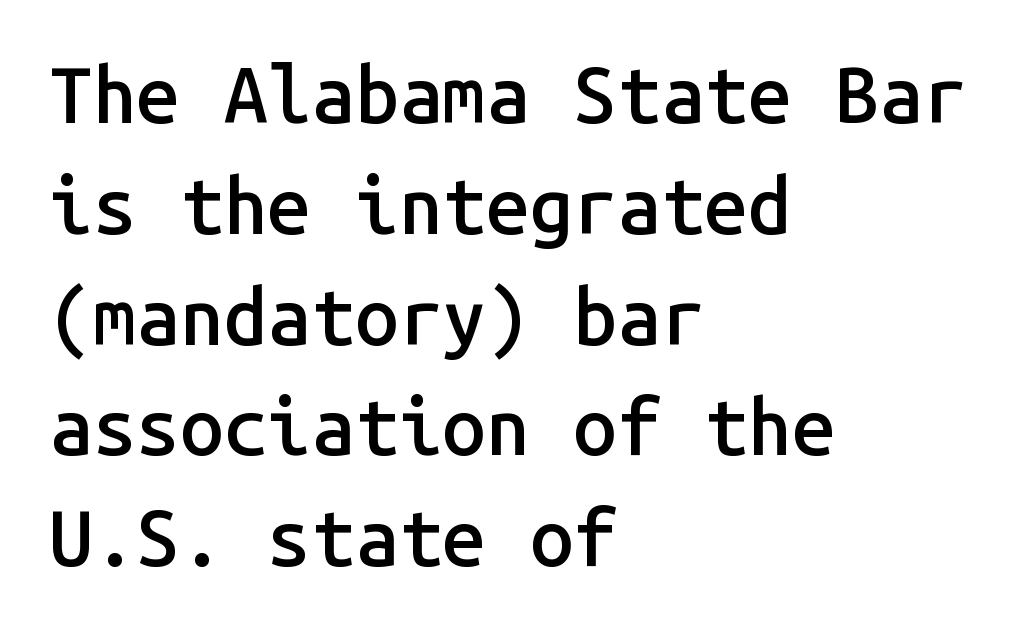
The image shows 78 px semibold sans-serif type, upright, monospaced; set left-aligned, normal line spacing (1.42x), normal letter spacing, not underlined; low stroke contrast and a medium x-height.
